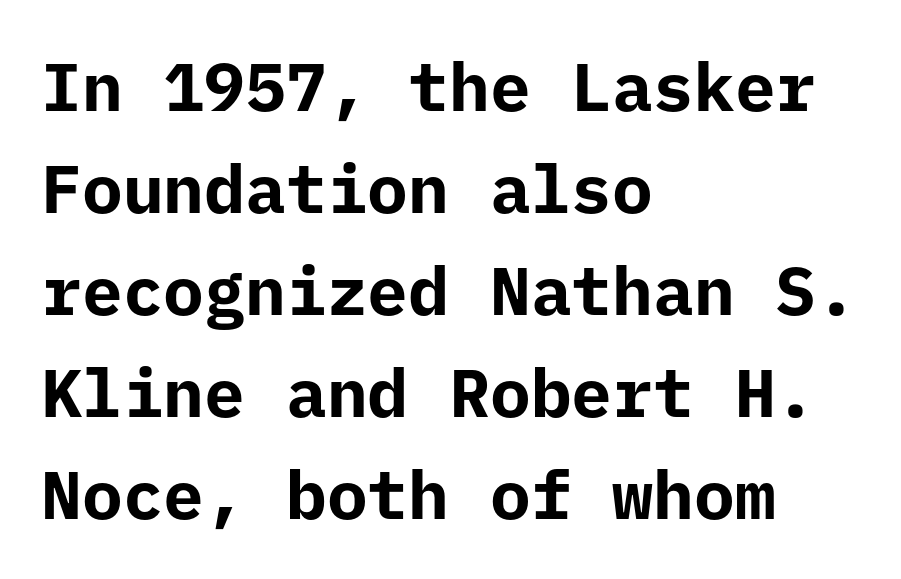
The image shows 68 px bold sans-serif type, upright, monospaced; set left-aligned, normal line spacing (1.5x), normal letter spacing, not underlined; low stroke contrast and a medium x-height.
